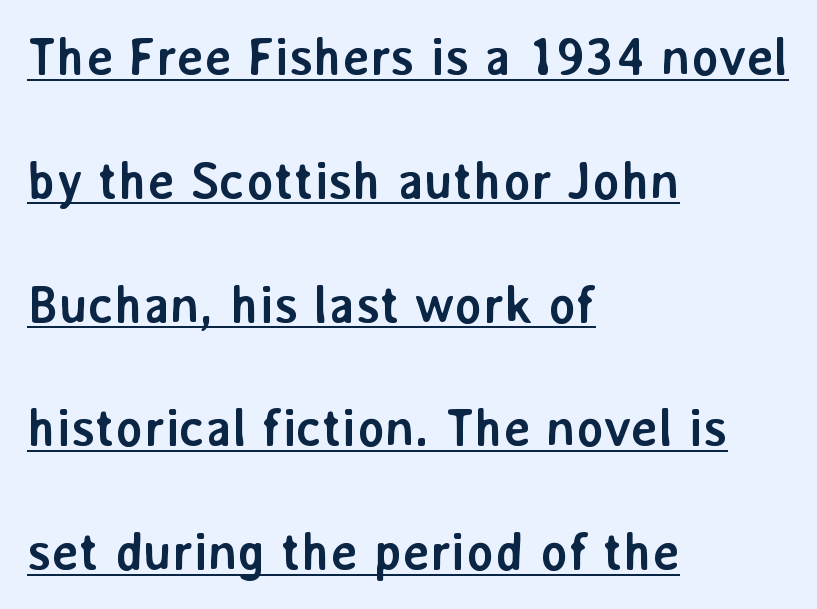
Q: Is the text bold? A: Yes.
Q: Is the text italic (slanted)? A: No, it is upright.
Q: Is the typeface a serif or a sans-serif typeface? A: Sans-serif.
Q: Is the text underlined? A: Yes.
Q: How is the paragraph aligned? A: Left-aligned.
Q: Is the spacing between letters normal or unusually wide? A: Normal.
Q: Is the spacing between lines tight, normal or loose? A: Loose.
Q: Width (condensed, normal, or wide)? A: Normal.
Q: Stroke contrast? A: Low.
Q: x-height? A: Medium.
Q: Monospaced? A: No.
